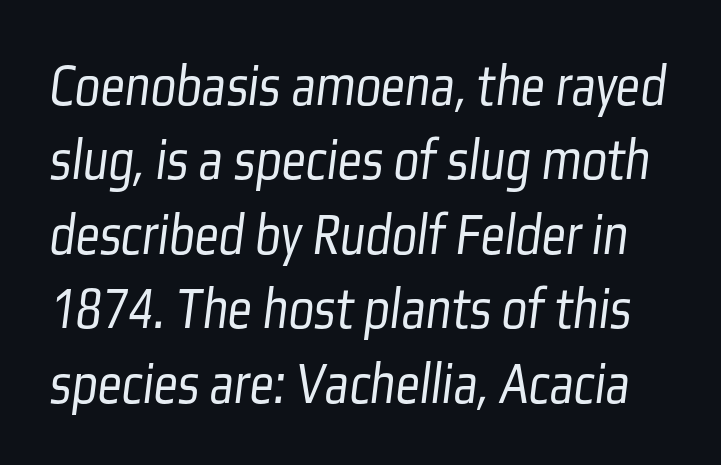
{"serif": "no", "bold": "no", "weight": "light", "width": "condensed", "stroke_contrast": "low", "x_height": "medium", "monospaced": "no", "underline": "no", "line_spacing_ratio": 1.24, "letter_spacing": "normal", "letter_spacing_em": 0.0, "glyph_px": 60}
